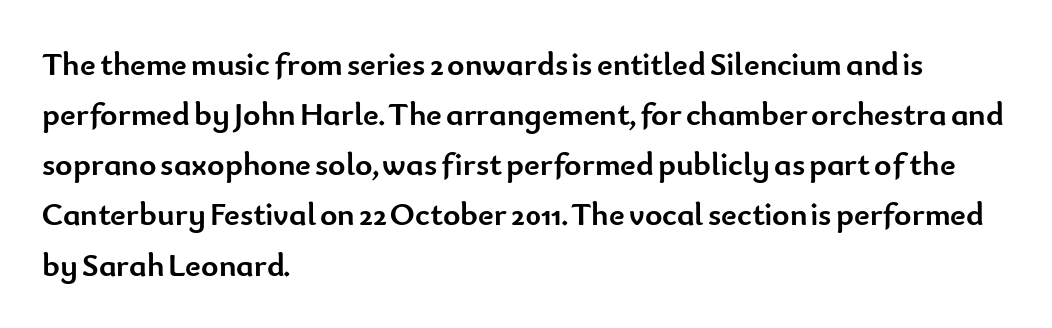
Q: Is the text bold? A: Yes.
Q: Is the text italic (slanted)? A: No, it is upright.
Q: Is the typeface a serif or a sans-serif typeface? A: Sans-serif.
Q: Is the text underlined? A: No.
Q: How is the paragraph aligned? A: Left-aligned.
Q: Is the spacing between letters normal or unusually wide? A: Normal.
Q: Is the spacing between lines tight, normal or loose? A: Normal.
Q: Width (condensed, normal, or wide)? A: Normal.
Q: Stroke contrast? A: Low.
Q: x-height? A: Small.
Q: Monospaced? A: No.
